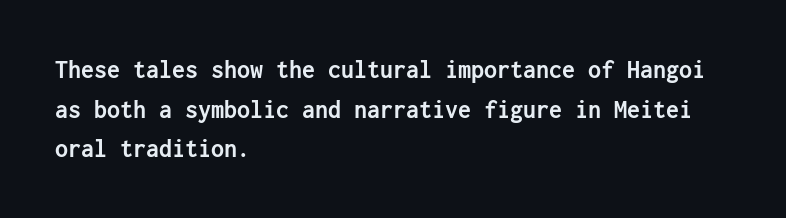
Q: Is the text bold? A: Yes.
Q: Is the text italic (slanted)? A: No, it is upright.
Q: Is the text underlined? A: No.
Q: How is the paragraph aligned? A: Left-aligned.
Q: Is the spacing between letters normal or unusually wide? A: Normal.
Q: Is the spacing between lines tight, normal or loose? A: Normal.
